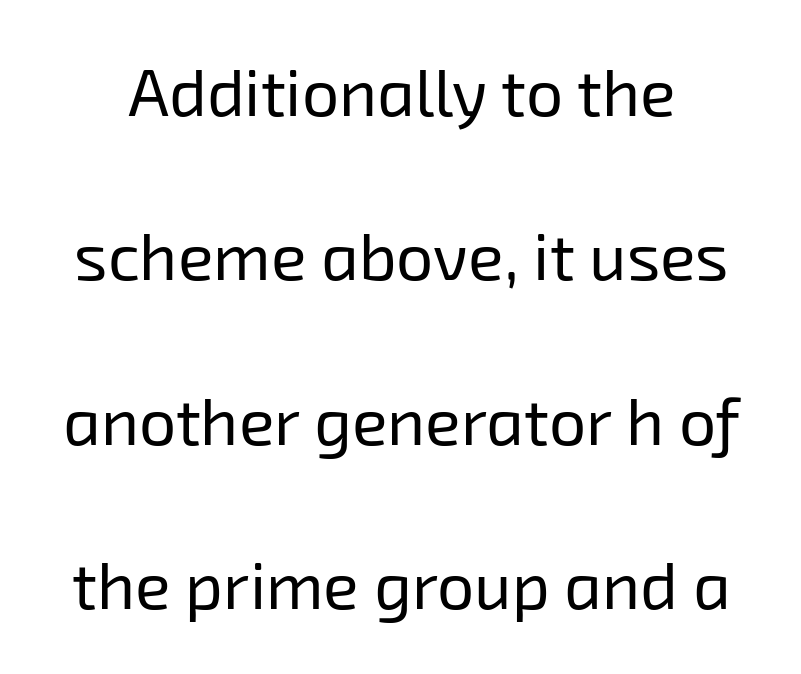
Q: Is the text bold? A: No.
Q: Is the typeface a serif or a sans-serif typeface? A: Sans-serif.
Q: Is the text underlined? A: No.
Q: Is the spacing between letters normal or unusually wide? A: Normal.
Q: Is the spacing between lines tight, normal or loose? A: Loose.
Q: Width (condensed, normal, or wide)? A: Normal.
Q: Stroke contrast? A: Low.
Q: x-height? A: Medium.
Q: Monospaced? A: No.
